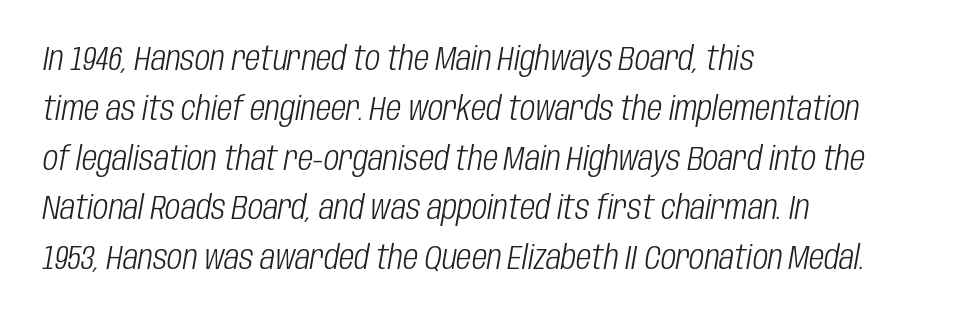
Q: Is the text bold? A: No.
Q: Is the text italic (slanted)? A: Yes, it leans right by about 10 degrees.
Q: Is the text underlined? A: No.
Q: How is the paragraph aligned? A: Left-aligned.
Q: Is the spacing between letters normal or unusually wide? A: Normal.
Q: Is the spacing between lines tight, normal or loose? A: Normal.
Q: Width (condensed, normal, or wide)? A: Condensed.
Q: Stroke contrast? A: Low.
Q: x-height? A: Large.
Q: Monospaced? A: No.
